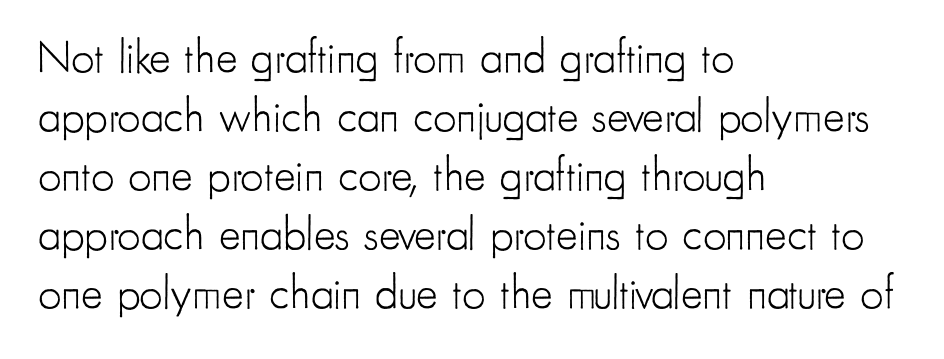
The image shows 46 px light, condensed sans-serif type, upright; set left-aligned, normal line spacing (1.28x), normal letter spacing, not underlined; low stroke contrast and a small x-height.
